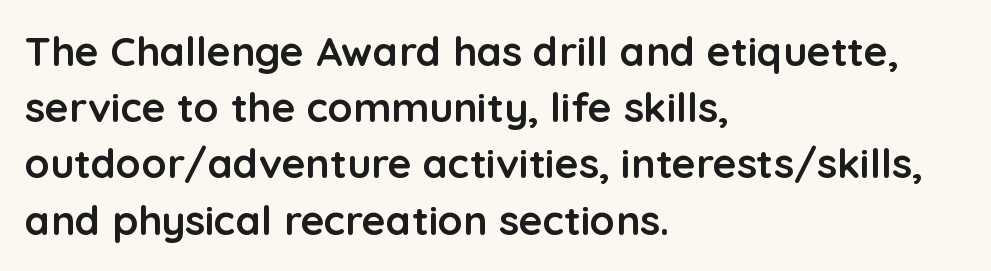
Posture: upright roman. Here the designer chose a conventional face with non-uniform glyph widths. The face used here has the dense, thick strokes of a bold. Rows of type keep a routine distance in the vertical direction. The lines in this sample share a left origin and differ only in where they stop. Any mark beneath the type? The region is blank.
